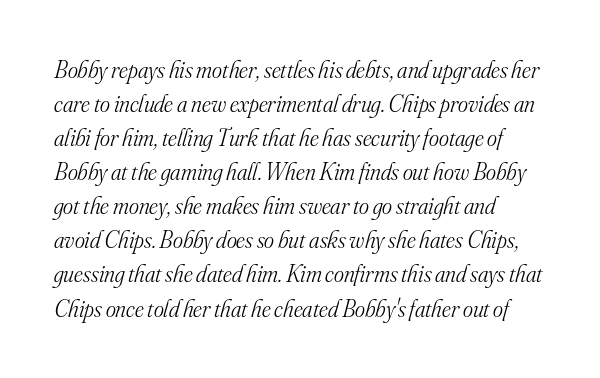
Q: Is the text bold? A: No.
Q: Is the text italic (slanted)? A: Yes, it leans right by about 16 degrees.
Q: Is the text underlined? A: No.
Q: How is the paragraph aligned? A: Left-aligned.
Q: Is the spacing between letters normal or unusually wide? A: Normal.
Q: Is the spacing between lines tight, normal or loose? A: Normal.
